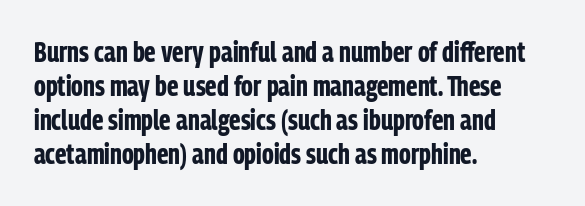
Q: Is the text bold? A: Yes.
Q: Is the text italic (slanted)? A: No, it is upright.
Q: Is the typeface a serif or a sans-serif typeface? A: Sans-serif.
Q: Is the text underlined? A: No.
Q: How is the paragraph aligned? A: Left-aligned.
Q: Is the spacing between letters normal or unusually wide? A: Normal.
Q: Width (condensed, normal, or wide)? A: Condensed.
Q: Stroke contrast? A: Low.
Q: x-height? A: Medium.
Q: Monospaced? A: No.
